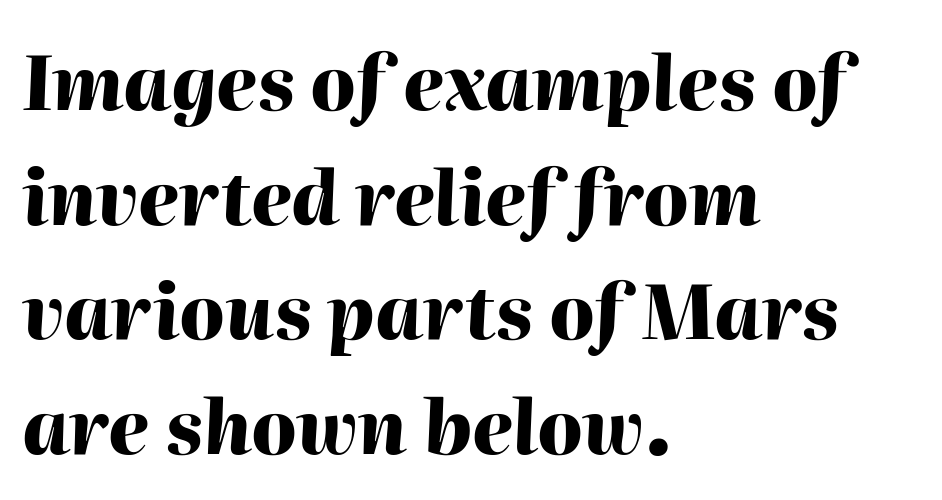
Q: Is the text bold? A: Yes.
Q: Is the text italic (slanted)? A: Yes, it leans right by about 2 degrees.
Q: Is the text underlined? A: No.
Q: How is the paragraph aligned? A: Left-aligned.
Q: Is the spacing between letters normal or unusually wide? A: Normal.
Q: Is the spacing between lines tight, normal or loose? A: Normal.
Q: Width (condensed, normal, or wide)? A: Normal.
Q: Stroke contrast? A: High.
Q: x-height? A: Medium.
Q: Monospaced? A: No.
